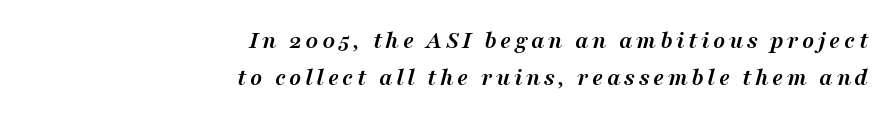
{"italic": "yes", "lean": "right", "slant_degrees": 16, "bold": "yes", "underline": "no", "align": "right", "line_spacing": "normal", "line_spacing_ratio": 1.47, "glyph_px": 25}
